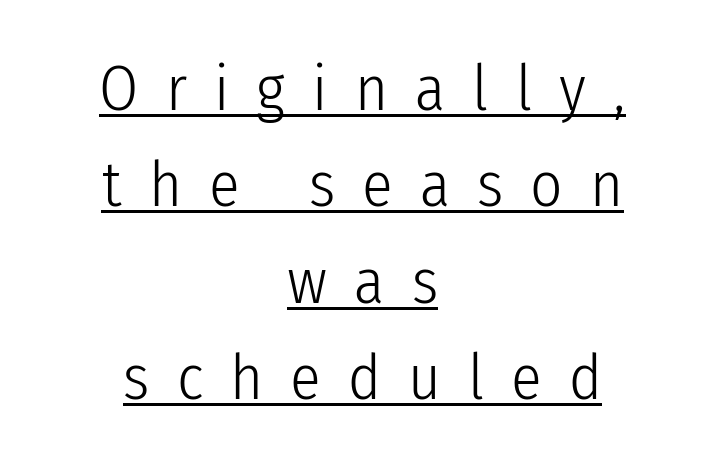
The image shows 63 px light, condensed sans-serif type, upright; set centered, normal line spacing (1.53x), unusually wide letter spacing (+0.43 em), underlined; low stroke contrast and a medium x-height.
